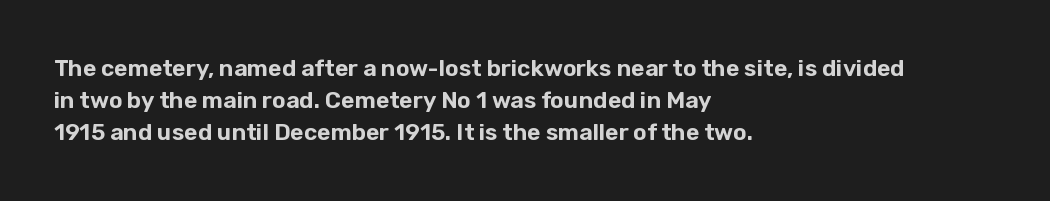
Q: Is the text italic (slanted)? A: No, it is upright.
Q: Is the text underlined? A: No.
Q: How is the paragraph aligned? A: Left-aligned.
Q: Is the spacing between letters normal or unusually wide? A: Normal.
Q: Is the spacing between lines tight, normal or loose? A: Normal.
